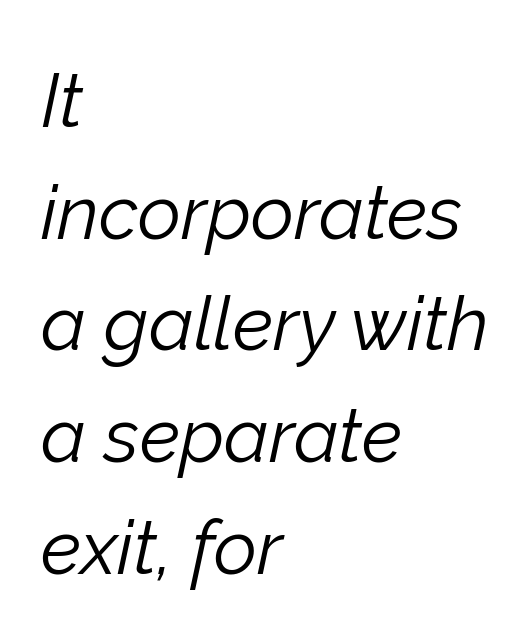
The image shows 75 px light type, italic (leaning right); set left-aligned, normal line spacing (1.49x), normal letter spacing, not underlined; low stroke contrast and a medium x-height.
